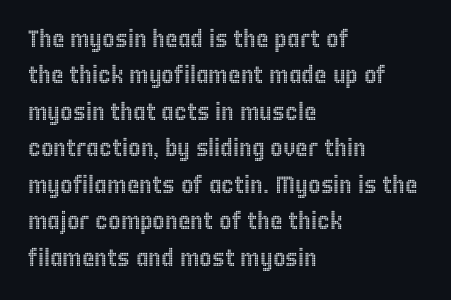
A normal amount of white space separates one row of letters from the next. Is there any slant? The stems are plumb. Nobody touched the tracking dial on this one. Quick note: underline off.
